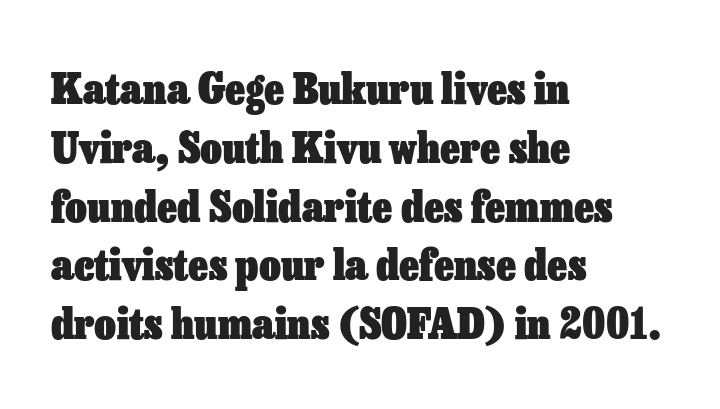
{"italic": "no", "bold": "yes", "weight": "heavy", "width": "normal", "stroke_contrast": "low", "x_height": "medium", "monospaced": "no", "underline": "no", "align": "left", "line_spacing": "normal", "line_spacing_ratio": 1.4, "letter_spacing": "normal", "letter_spacing_em": 0.0, "glyph_px": 42}
